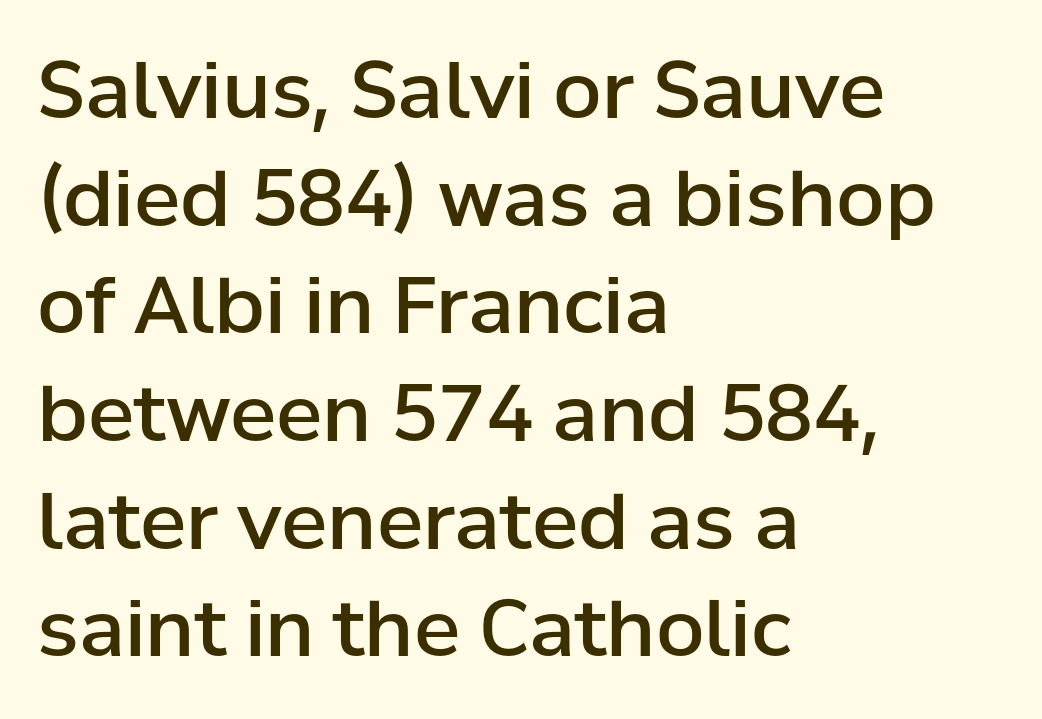
Does the weight exceed regular? Yes, but only to semibold. Underline: absent. Regarding serifs, this sample does without them. Note the varied advance widths — an 'i' is clearly narrower than an 'm'. The block of text has a typical density, with ordinary space between rows.
